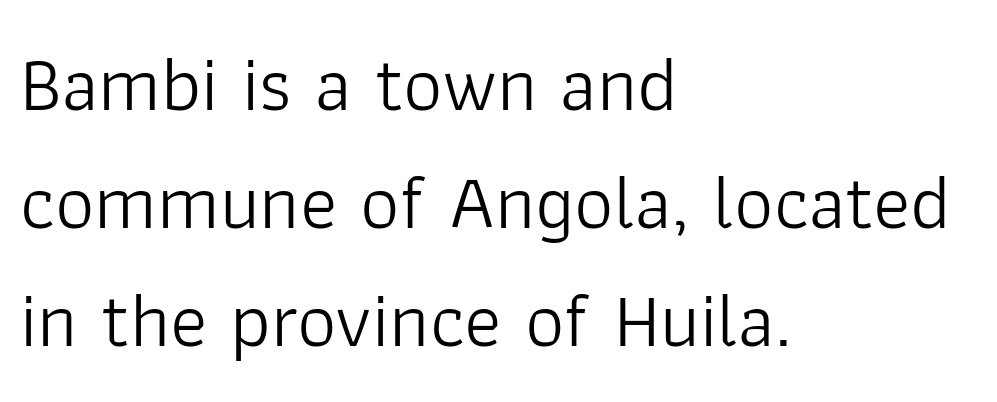
The text block is weighted toward the left margin, trailing off unevenly rightward. Look at the bottom of the vertical strokes: they stop flat, with no serifs. Looks like regular typesetting: each glyph gets only the width it needs. Quick note: interline space is typical. Unbolded letterforms with no extra heft. Anything drawn beneath the words? Only blank space.
